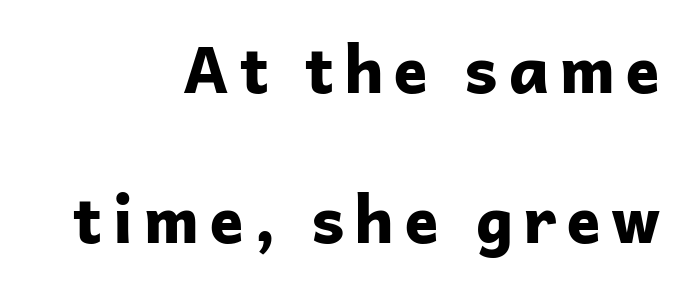
Q: Is the text bold? A: Yes.
Q: Is the text italic (slanted)? A: No, it is upright.
Q: Is the typeface a serif or a sans-serif typeface? A: Sans-serif.
Q: Is the text underlined? A: No.
Q: How is the paragraph aligned? A: Right-aligned.
Q: Is the spacing between lines tight, normal or loose? A: Loose.
Q: Width (condensed, normal, or wide)? A: Normal.
Q: Stroke contrast? A: Low.
Q: x-height? A: Medium.
Q: Monospaced? A: No.
